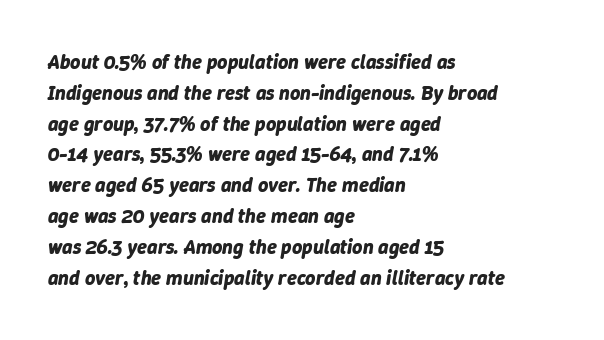
The zone under the glyphs is completely vacant. Italic: yes, the glyphs are oblique. Short and long lines alike share a common starting point at left. Students, observe: this is what conventionally led text looks like. Bold? Absolutely — the strokes are thick and heavy.
